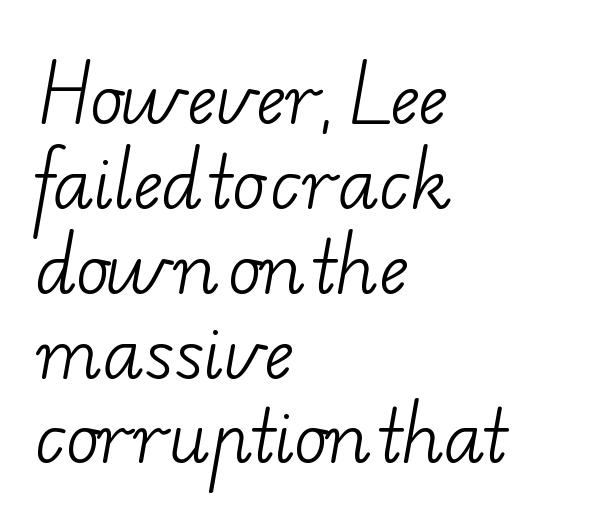
The image shows 69 px light, wide serif type; set left-aligned, line spacing 1.23x, normal letter spacing, not underlined; low stroke contrast and a small x-height.
